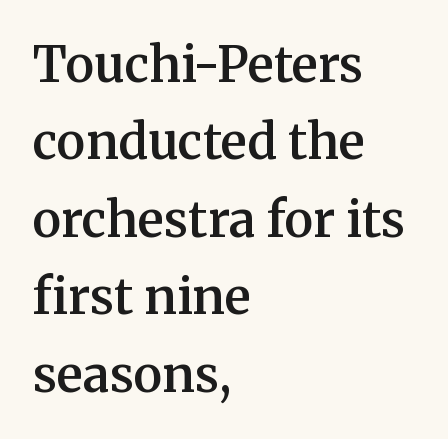
Left-aligned paragraph, ragged on the right. How heavy is the stroke? Medium-heavy — a semibold, shy of bold. The text was rendered using a seriffed face with decorative stroke endings. The space beneath each line is pristine and unruled. Each letter keeps its own natural width here, so spacing adapts to shape. Italic: no, the glyphs are upright roman.
